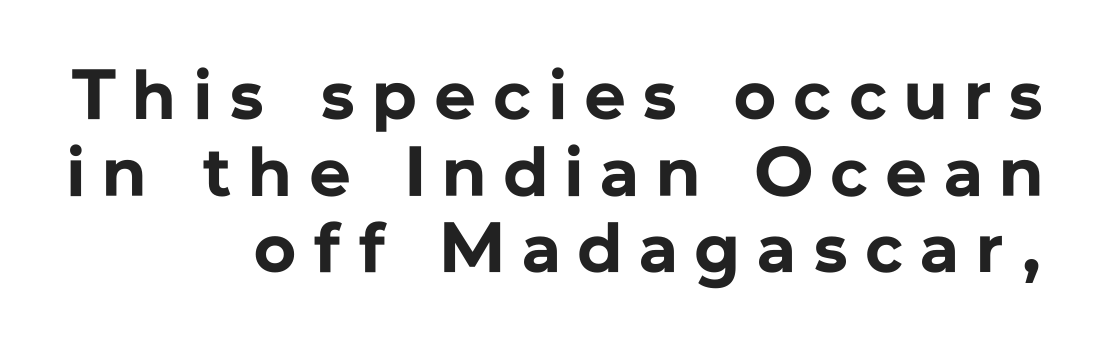
{"serif": "no", "italic": "no", "bold": "yes", "weight": "bold", "width": "normal", "stroke_contrast": "low", "x_height": "medium", "monospaced": "no", "underline": "no", "align": "right", "line_spacing": "tight", "line_spacing_ratio": 1.08, "letter_spacing": "wide", "letter_spacing_em": 0.26, "glyph_px": 71}
